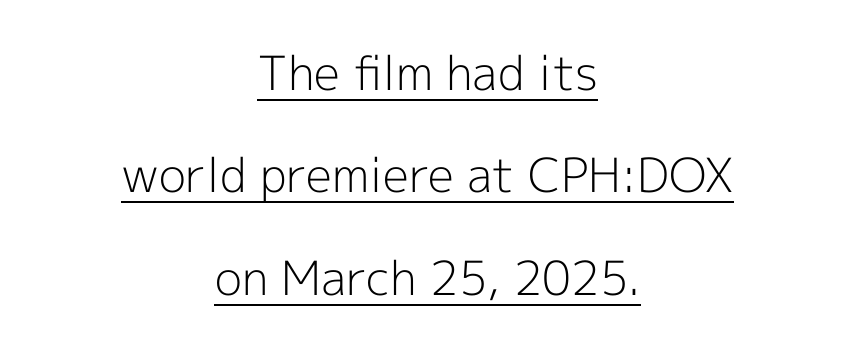
The image shows 47 px light sans-serif type, upright; set centered, loose line spacing (2.18x), normal letter spacing, underlined; a medium x-height.
